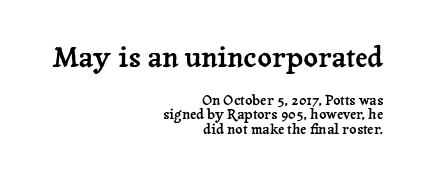
The string is rendered with underlining switched off. These two chunks differ in scale, with the top chunk taking the larger measure. Baseline-to-baseline distance is barely more than the letter height. A typesetter would call this proportional, since set widths differ per character. Posture: straight, roman, zero tilt. The face used here is seriffed, in the tradition of book romans.
